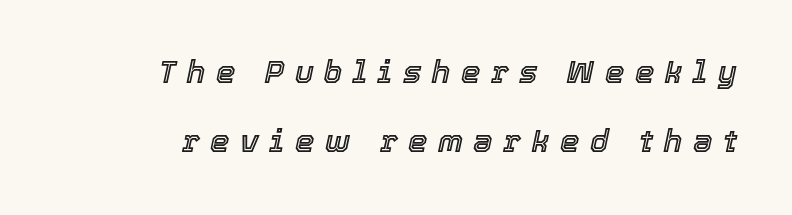
The face used here is proportionally spaced, like ordinary book or web type. The baseline area is clear. Inter-character spacing is expanded well beyond the font's built-in metrics. The designer dialed line spacing up above the default. Horizontally, the lines are justified to the trailing edge only.
